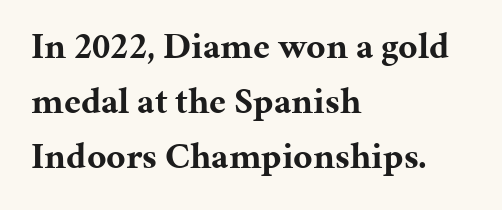
The image shows 37 px bold serif type, upright; set left-aligned, normal line spacing (1.48x), normal letter spacing, not underlined; medium stroke contrast and a medium x-height.
